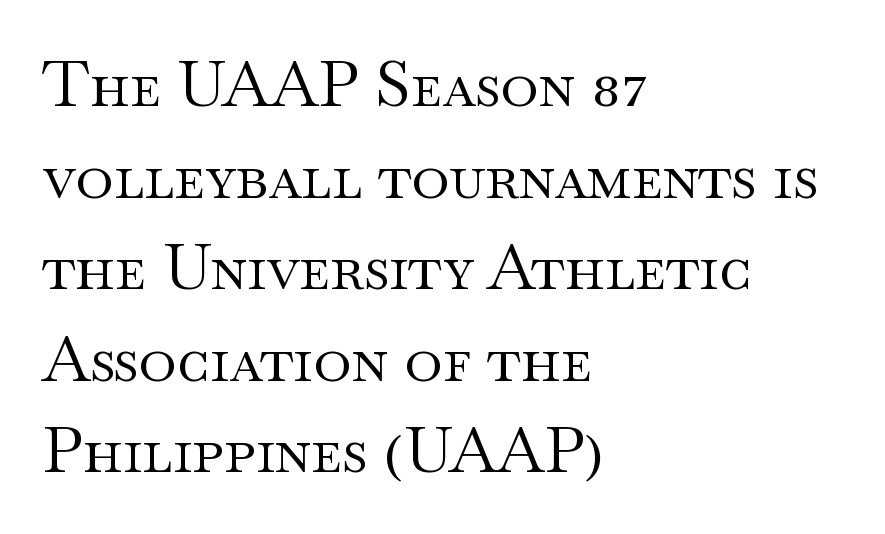
Q: Is the text bold? A: No.
Q: Is the text italic (slanted)? A: No, it is upright.
Q: Is the typeface a serif or a sans-serif typeface? A: Serif.
Q: Is the text underlined? A: No.
Q: How is the paragraph aligned? A: Left-aligned.
Q: Is the spacing between letters normal or unusually wide? A: Normal.
Q: Is the spacing between lines tight, normal or loose? A: Normal.
Q: Width (condensed, normal, or wide)? A: Wide.
Q: Stroke contrast? A: Medium.
Q: x-height? A: Small.
Q: Monospaced? A: No.
